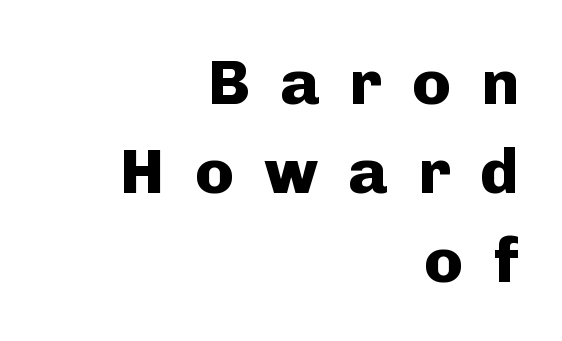
The image shows 64 px heavy sans-serif type, upright; set right-aligned, normal line spacing (1.39x), unusually wide letter spacing (+0.47 em), not underlined; low stroke contrast and a medium x-height.
